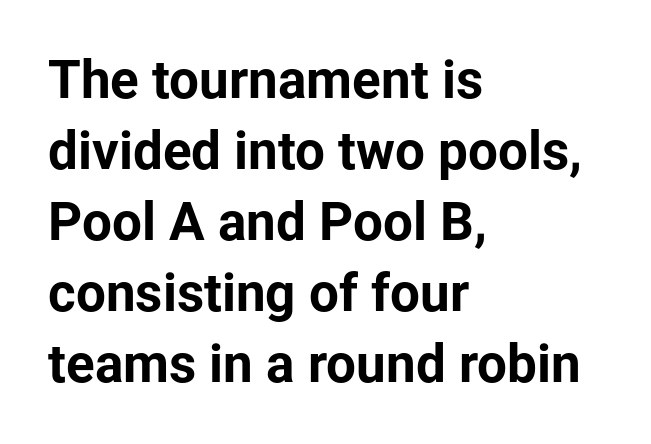
Horizontal alignment here is leftward, the default for most running prose. Every stem runs plumb, perpendicular to the baseline. As a designer I'd log this as weight 700, bold. Unlike a traditional serif, this face leaves its strokes unadorned. Proportional: the letters do not fall into vertical columns.
